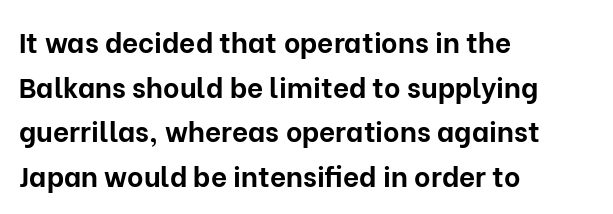
{"serif": "no", "italic": "no", "bold": "yes", "weight": "bold", "width": "normal", "stroke_contrast": "low", "x_height": "medium", "monospaced": "no", "underline": "no", "align": "left", "line_spacing": "normal", "line_spacing_ratio": 1.59, "letter_spacing": "normal", "letter_spacing_em": 0.0, "glyph_px": 28}
